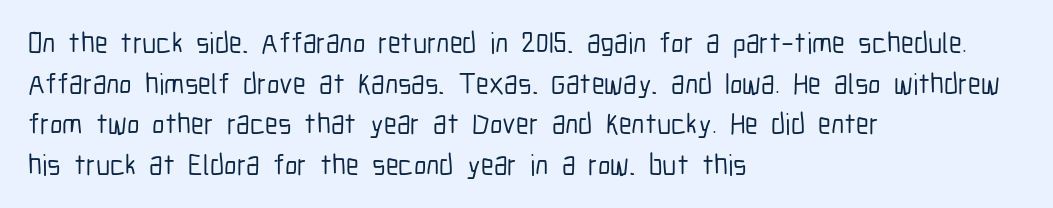
Q: Is the text italic (slanted)? A: No, it is upright.
Q: Is the typeface a serif or a sans-serif typeface? A: Sans-serif.
Q: Is the text underlined? A: No.
Q: How is the paragraph aligned? A: Left-aligned.
Q: Is the spacing between letters normal or unusually wide? A: Normal.
Q: Is the spacing between lines tight, normal or loose? A: Normal.
Q: Width (condensed, normal, or wide)? A: Condensed.
Q: Stroke contrast? A: Low.
Q: x-height? A: Medium.
Q: Monospaced? A: No.
